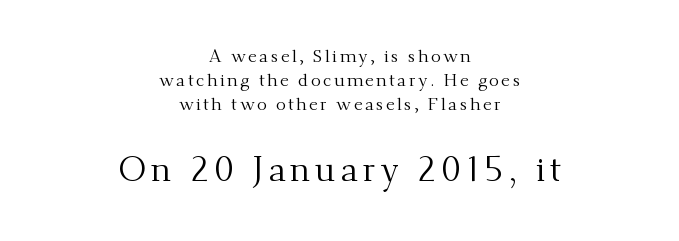
The image shows 35 px regular-weight serif type, upright; set centered, normal line spacing (1.33x), not underlined; the second (bottom) block is 1.94x larger; medium stroke contrast and a small x-height.
